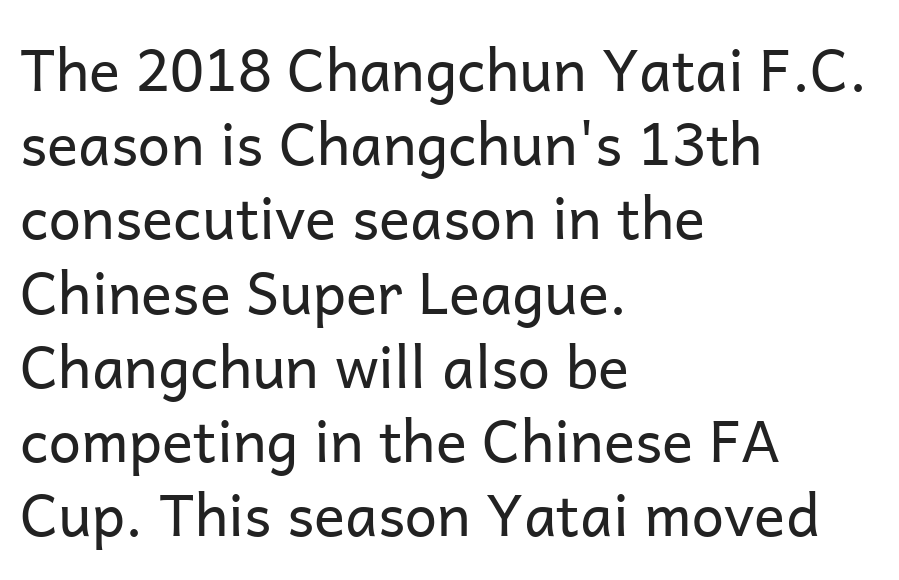
Q: Is the text bold? A: No.
Q: Is the text italic (slanted)? A: No, it is upright.
Q: Is the typeface a serif or a sans-serif typeface? A: Sans-serif.
Q: Is the text underlined? A: No.
Q: How is the paragraph aligned? A: Left-aligned.
Q: Is the spacing between letters normal or unusually wide? A: Normal.
Q: Is the spacing between lines tight, normal or loose? A: Normal.
Q: Width (condensed, normal, or wide)? A: Normal.
Q: Stroke contrast? A: Low.
Q: x-height? A: Medium.
Q: Monospaced? A: No.
